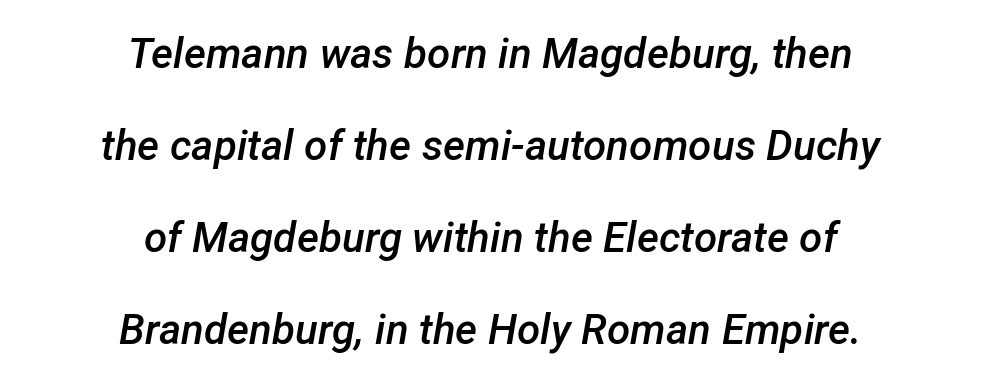
{"italic": "yes", "lean": "right", "slant_degrees": 12, "bold": "semi", "weight": "semibold", "width": "normal", "stroke_contrast": "low", "x_height": "medium", "monospaced": "no", "underline": "no", "align": "center", "line_spacing": "loose", "line_spacing_ratio": 2.19, "letter_spacing": "normal", "letter_spacing_em": 0.0, "glyph_px": 42}
